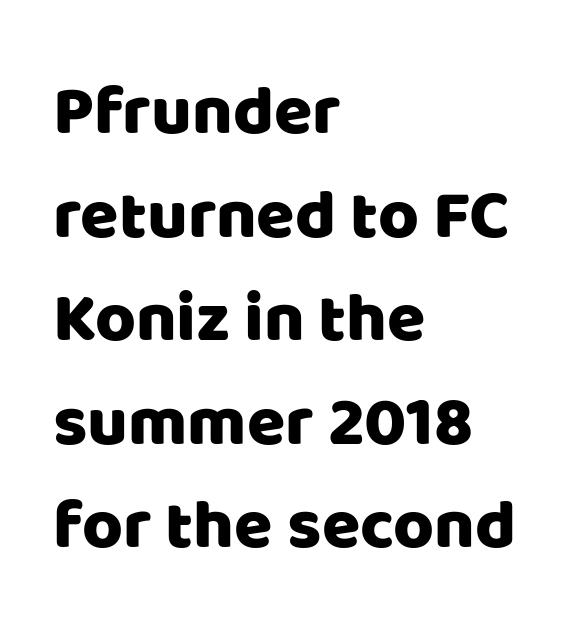
{"serif": "no", "italic": "no", "width": "normal", "stroke_contrast": "low", "x_height": "large", "monospaced": "no", "underline": "no", "align": "left", "line_spacing": "normal", "line_spacing_ratio": 1.48, "letter_spacing": "normal", "letter_spacing_em": 0.0, "glyph_px": 70}
